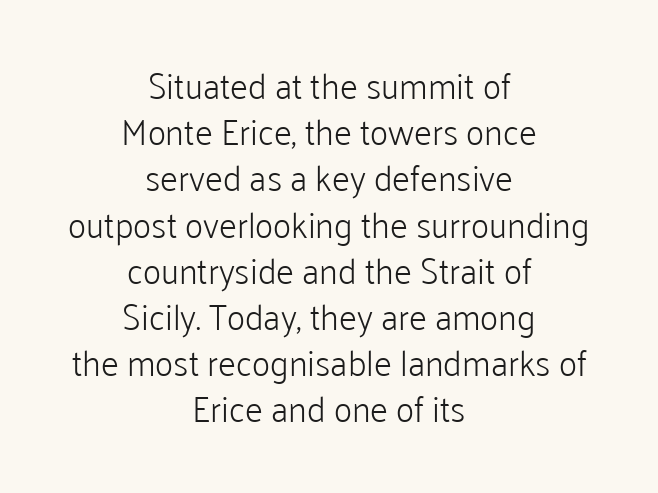
{"serif": "no", "italic": "no", "bold": "no", "weight": "light", "width": "normal", "stroke_contrast": "low", "x_height": "medium", "monospaced": "no", "underline": "no", "align": "center", "line_spacing": "normal", "line_spacing_ratio": 1.32, "letter_spacing": "normal", "letter_spacing_em": 0.0, "glyph_px": 35}
